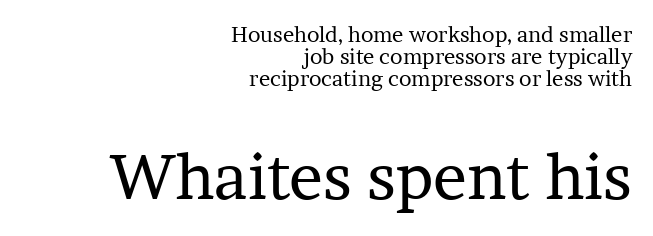
{"serif": "yes", "italic": "no", "bold": "no", "weight": "regular", "width": "normal", "stroke_contrast": "low", "x_height": "medium", "monospaced": "no", "underline": "no", "align": "right", "line_spacing": "tight", "line_spacing_ratio": 1.04, "letter_spacing": "normal", "letter_spacing_em": 0.0, "larger_block": "second", "size_ratio": 3.0, "glyph_px": 63}
